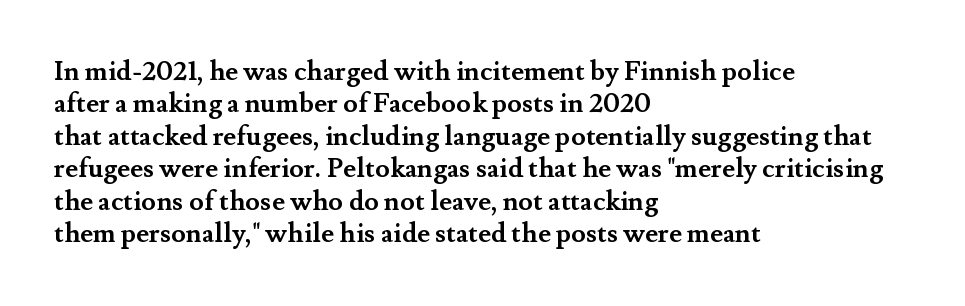
The image shows 27 px bold type, upright; set left-aligned, line spacing 1.2x, normal letter spacing, not underlined.
